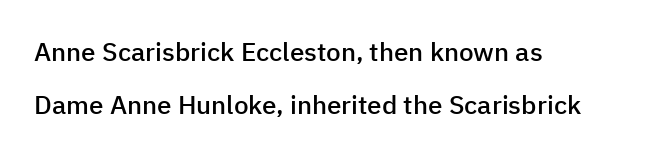
The rendering anchors every line to the left-hand side. Do the letters lean? They stand straight. The gap between lines stays unmarked. Tracking here is standard; glyphs follow each other at the usual distance.
